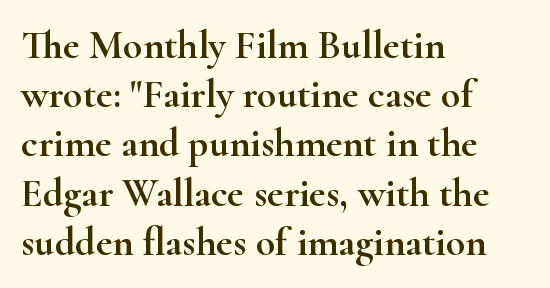
The image shows 40 px wide serif type, upright; set left-aligned, line spacing 1.23x, normal letter spacing, not underlined; high stroke contrast and a small x-height.
